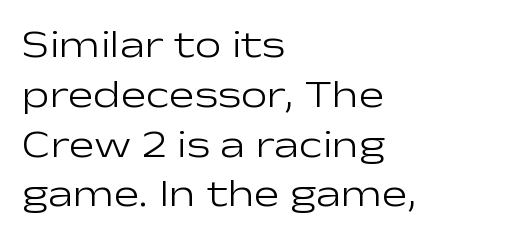
The image shows 38 px light, wide sans-serif type, upright; set left-aligned, normal line spacing (1.31x), normal letter spacing, not underlined; low stroke contrast and a medium x-height.
